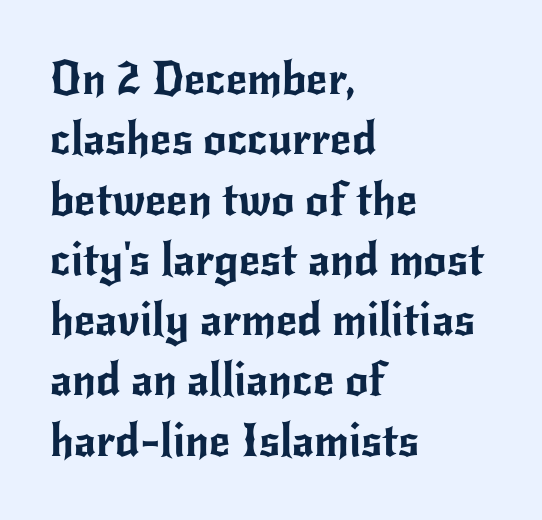
Q: Is the text italic (slanted)? A: No, it is upright.
Q: Is the typeface a serif or a sans-serif typeface? A: Sans-serif.
Q: Is the text underlined? A: No.
Q: How is the paragraph aligned? A: Left-aligned.
Q: Is the spacing between letters normal or unusually wide? A: Normal.
Q: Is the spacing between lines tight, normal or loose? A: Normal.
Q: Width (condensed, normal, or wide)? A: Normal.
Q: Stroke contrast? A: Low.
Q: x-height? A: Small.
Q: Monospaced? A: No.
